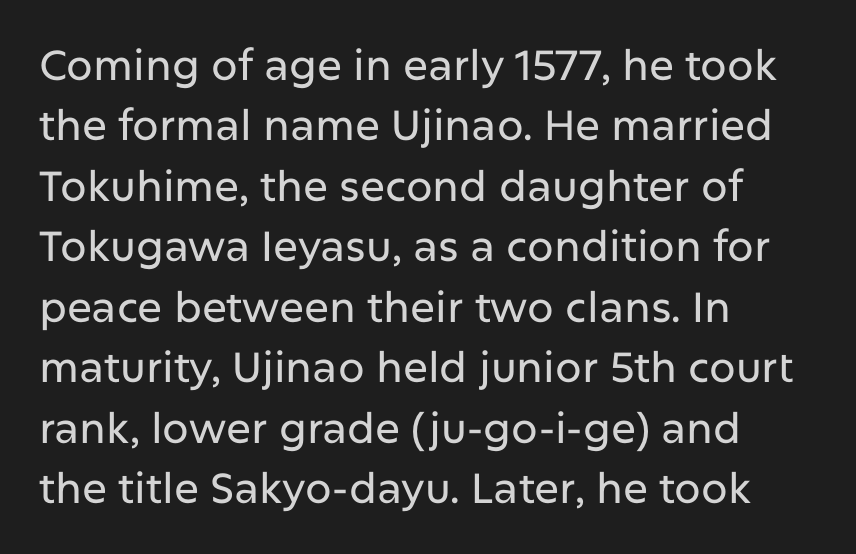
The image shows 42 px sans-serif type, upright; set left-aligned, normal line spacing (1.44x), normal letter spacing, not underlined; low stroke contrast and a medium x-height.
